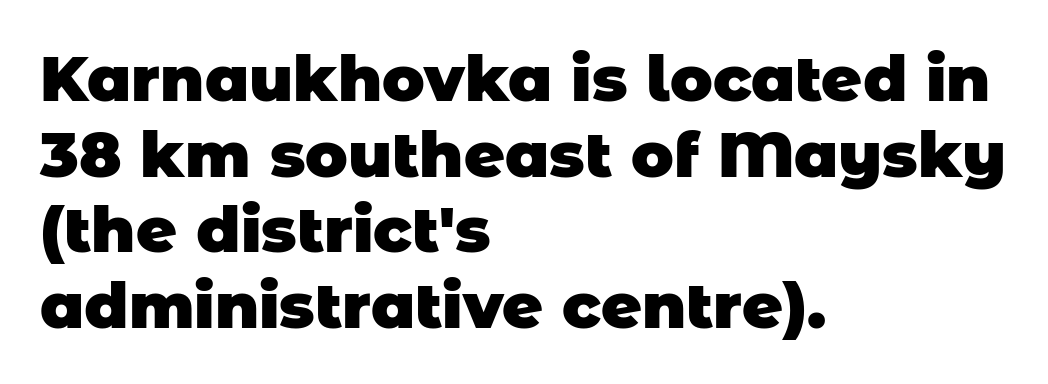
{"serif": "no", "bold": "yes", "weight": "heavy", "width": "normal", "stroke_contrast": "low", "x_height": "large", "monospaced": "no", "underline": "no", "align": "left", "line_spacing_ratio": 1.2, "letter_spacing": "normal", "letter_spacing_em": 0.0, "glyph_px": 63}
